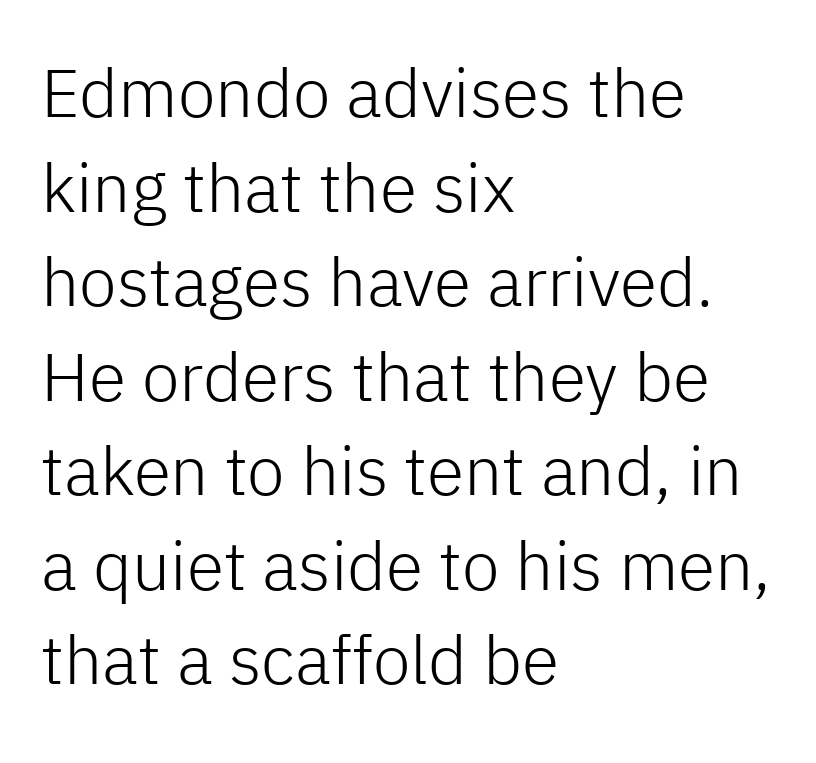
The image shows 68 px light sans-serif type, upright; set left-aligned, normal line spacing (1.39x), normal letter spacing, not underlined; low stroke contrast and a medium x-height.
